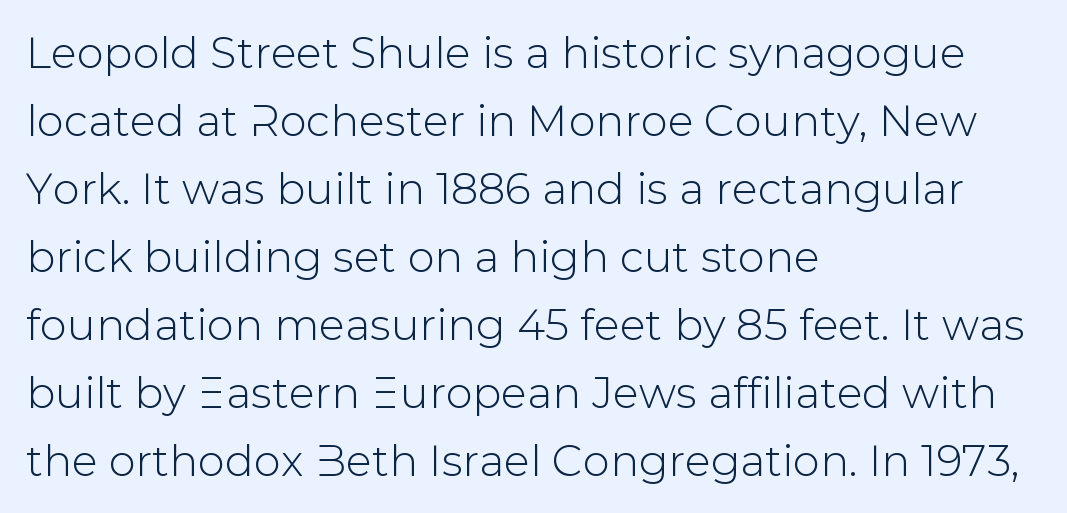
Q: Is the text italic (slanted)? A: No, it is upright.
Q: Is the typeface a serif or a sans-serif typeface? A: Sans-serif.
Q: Is the text underlined? A: No.
Q: How is the paragraph aligned? A: Left-aligned.
Q: Is the spacing between letters normal or unusually wide? A: Normal.
Q: Is the spacing between lines tight, normal or loose? A: Normal.
Q: Width (condensed, normal, or wide)? A: Normal.
Q: Stroke contrast? A: Low.
Q: x-height? A: Medium.
Q: Monospaced? A: No.
